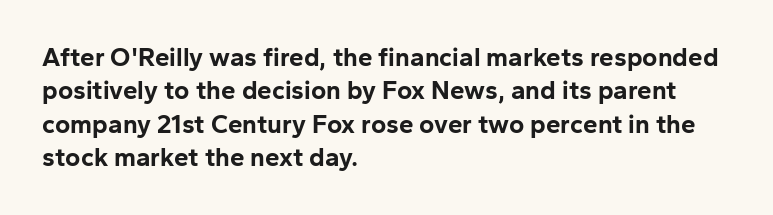
The image shows 26 px bold type, upright; set left-aligned, normal line spacing (1.28x), normal letter spacing, not underlined.
